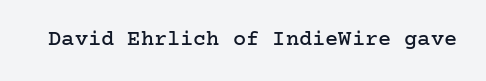
{"italic": "no", "underline": "no", "letter_spacing": "normal", "letter_spacing_em": 0.0, "glyph_px": 22}
